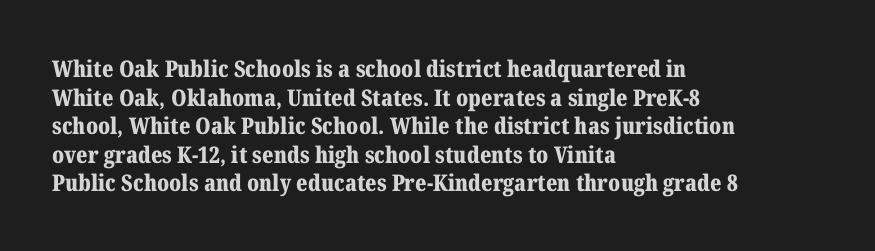
Every character sits straight up, as roman type does. Stroke thickness is high; the sample reads as a true bold. Inter-character spacing is left at the font's built-in metrics. Casual observation: everything's shoved over to the left. The specimen omits any rule beneath the text block's lines.
